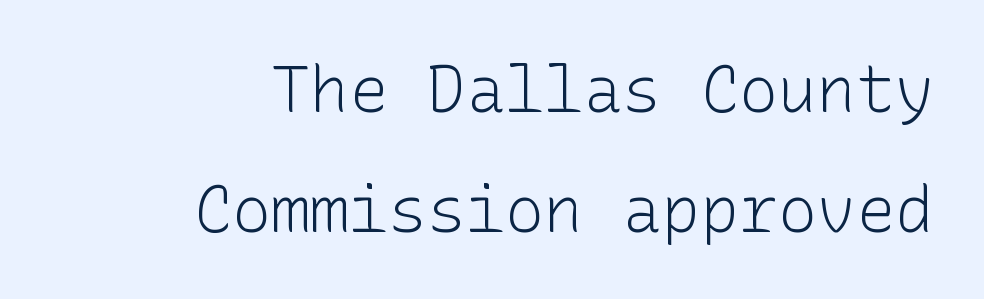
The image shows 65 px light sans-serif type, upright; set right-aligned, line spacing 1.84x, normal letter spacing, not underlined; low stroke contrast and a medium x-height.
